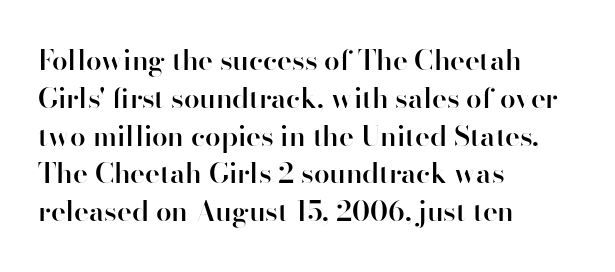
Q: Is the text bold? A: Semi-bold.
Q: Is the text italic (slanted)? A: No, it is upright.
Q: Is the typeface a serif or a sans-serif typeface? A: Sans-serif.
Q: Is the text underlined? A: No.
Q: How is the paragraph aligned? A: Left-aligned.
Q: Is the spacing between letters normal or unusually wide? A: Normal.
Q: Is the spacing between lines tight, normal or loose? A: Normal.
Q: Width (condensed, normal, or wide)? A: Normal.
Q: Stroke contrast? A: High.
Q: x-height? A: Small.
Q: Monospaced? A: No.
